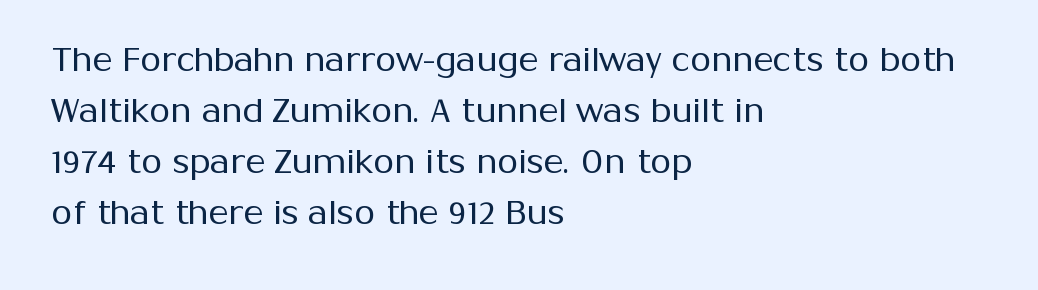
Summary of weight: not heavy and not bold. Serif or sans? Sans — the stroke terminals are bare. The specimen omits any rule beneath the text block's lines. Rendered with straight, roman letterforms. In terms of letterspacing, this is plain default setting.
